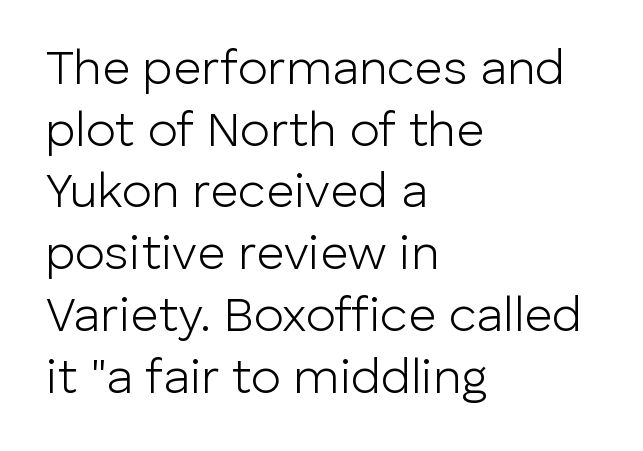
The image shows 49 px light sans-serif type, upright; set left-aligned, normal line spacing (1.26x), normal letter spacing, not underlined; low stroke contrast and a medium x-height.
